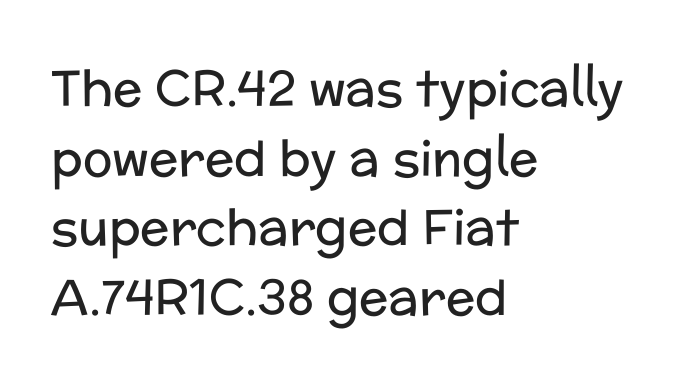
Q: Is the text bold? A: No.
Q: Is the text italic (slanted)? A: No, it is upright.
Q: Is the typeface a serif or a sans-serif typeface? A: Sans-serif.
Q: Is the text underlined? A: No.
Q: How is the paragraph aligned? A: Left-aligned.
Q: Is the spacing between letters normal or unusually wide? A: Normal.
Q: Is the spacing between lines tight, normal or loose? A: Normal.
Q: Width (condensed, normal, or wide)? A: Normal.
Q: Stroke contrast? A: Low.
Q: x-height? A: Medium.
Q: Monospaced? A: No.
